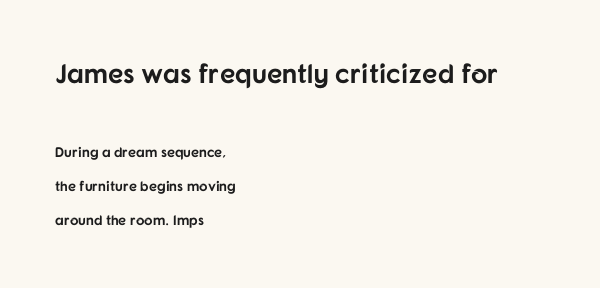
{"italic": "no", "bold": "yes", "underline": "no", "align": "left", "line_spacing": "loose", "line_spacing_ratio": 2.42, "letter_spacing": "normal", "letter_spacing_em": 0.0, "larger_block": "first", "size_ratio": 1.93, "glyph_px": 27}
